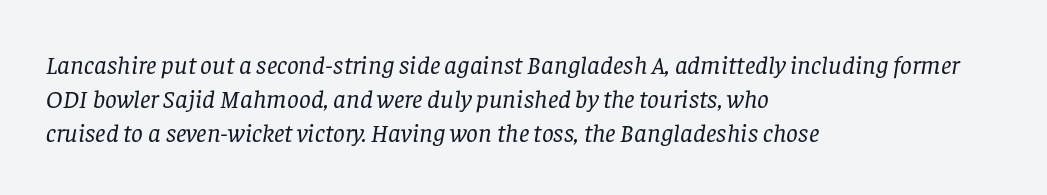
Q: Is the text bold? A: No.
Q: Is the text italic (slanted)? A: Yes, it leans right by about 8 degrees.
Q: Is the text underlined? A: No.
Q: How is the paragraph aligned? A: Left-aligned.
Q: Is the spacing between letters normal or unusually wide? A: Normal.
Q: Is the spacing between lines tight, normal or loose? A: Normal.
